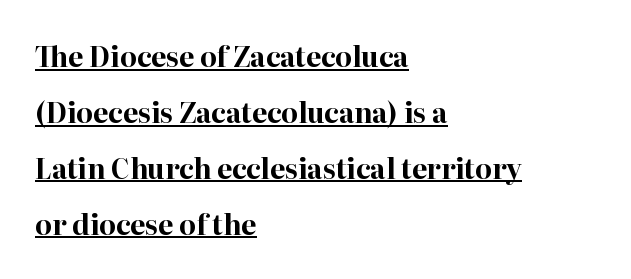
Q: Is the text bold? A: Yes.
Q: Is the text italic (slanted)? A: No, it is upright.
Q: Is the text underlined? A: Yes.
Q: How is the paragraph aligned? A: Left-aligned.
Q: Is the spacing between letters normal or unusually wide? A: Normal.
Q: Is the spacing between lines tight, normal or loose? A: Loose.
